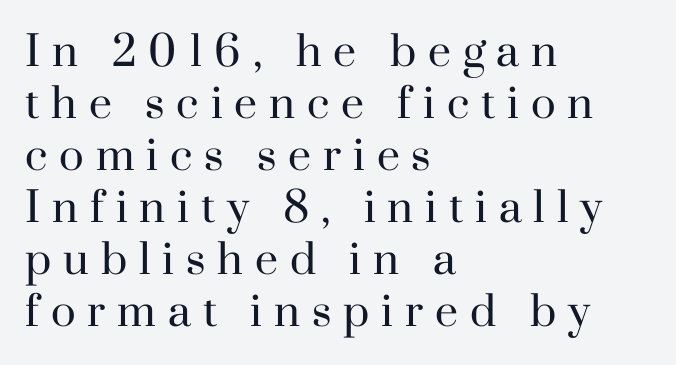
Letters rest on an invisible, unmarked baseline. The paragraph has a hard left edge and a soft right edge. The letters carry serifs — small finishing strokes at the ends of their stems. Here the glyphs are tracked loosely, breaking word shapes into spaced letters. This is the regular roman posture of the typeface. The face looks like a standard text weight, possibly lighter.
